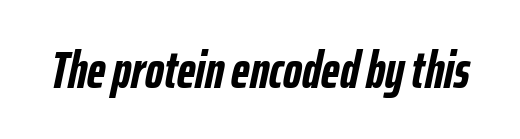
{"italic": "yes", "lean": "right", "slant_degrees": 12, "bold": "yes", "weight": "semibold", "width": "condensed", "stroke_contrast": "low", "x_height": "medium", "monospaced": "no", "underline": "no", "letter_spacing": "normal", "letter_spacing_em": 0.0, "glyph_px": 52}
